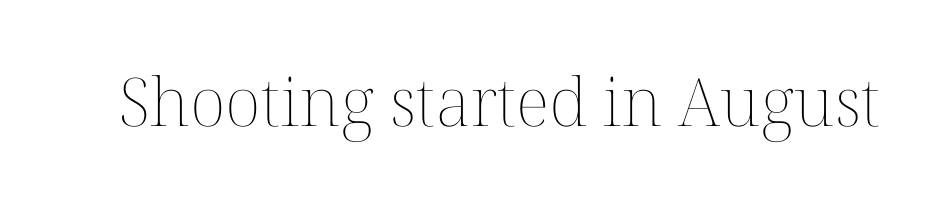
{"italic": "no", "bold": "no", "weight": "thin", "width": "normal", "stroke_contrast": "medium", "x_height": "medium", "monospaced": "no", "underline": "no", "letter_spacing": "normal", "letter_spacing_em": 0.0, "glyph_px": 67}
